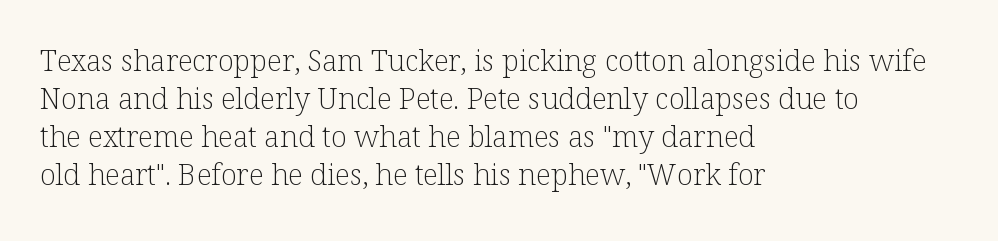
Q: Is the text bold? A: No.
Q: Is the text italic (slanted)? A: No, it is upright.
Q: Is the typeface a serif or a sans-serif typeface? A: Serif.
Q: Is the text underlined? A: No.
Q: How is the paragraph aligned? A: Left-aligned.
Q: Is the spacing between letters normal or unusually wide? A: Normal.
Q: Is the spacing between lines tight, normal or loose? A: Normal.
Q: Width (condensed, normal, or wide)? A: Normal.
Q: Stroke contrast? A: Low.
Q: x-height? A: Medium.
Q: Monospaced? A: No.
